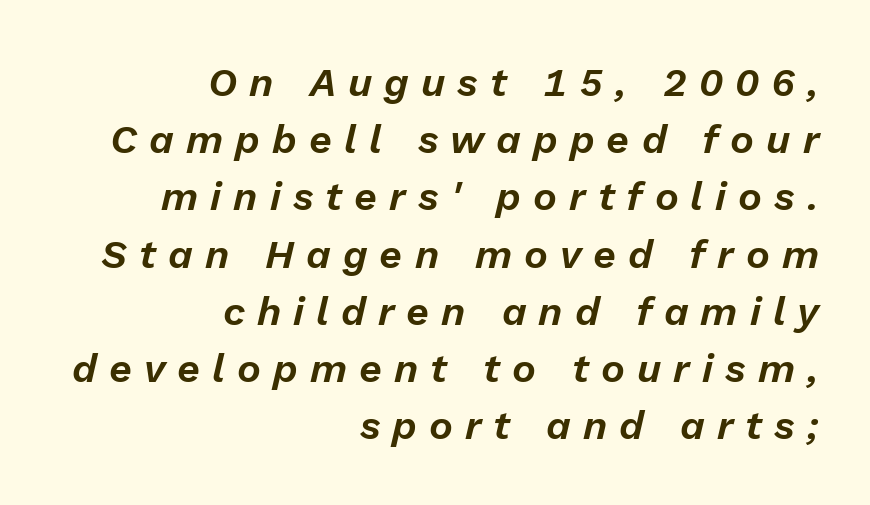
The image shows 40 px text type, italic (leaning right); set right-aligned, normal line spacing (1.43x), unusually wide letter spacing (+0.3 em), not underlined; low stroke contrast and a medium x-height.
